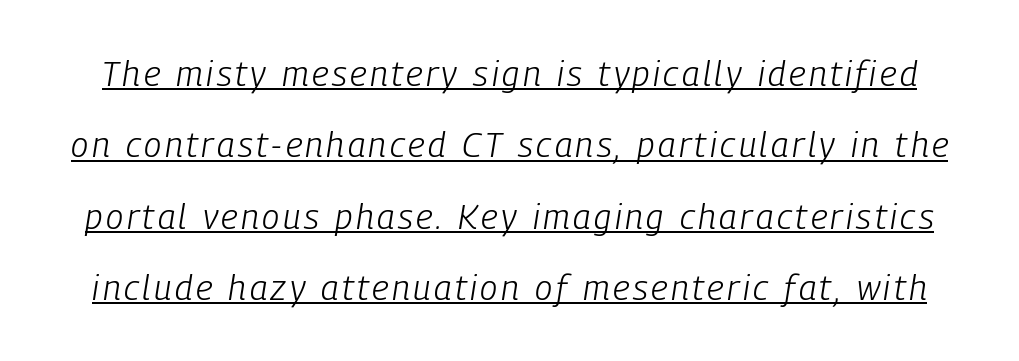
The image shows 35 px light, condensed type, italic (leaning right); set loose line spacing (2.04x), underlined; low stroke contrast and a medium x-height.
